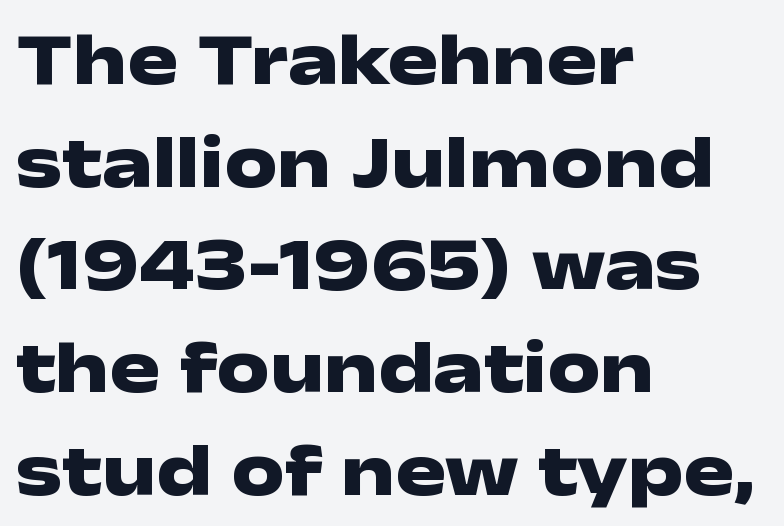
Q: Is the text bold? A: Yes.
Q: Is the text italic (slanted)? A: No, it is upright.
Q: Is the typeface a serif or a sans-serif typeface? A: Sans-serif.
Q: Is the text underlined? A: No.
Q: How is the paragraph aligned? A: Left-aligned.
Q: Is the spacing between letters normal or unusually wide? A: Normal.
Q: Is the spacing between lines tight, normal or loose? A: Normal.
Q: Width (condensed, normal, or wide)? A: Wide.
Q: Stroke contrast? A: Low.
Q: x-height? A: Medium.
Q: Monospaced? A: No.
